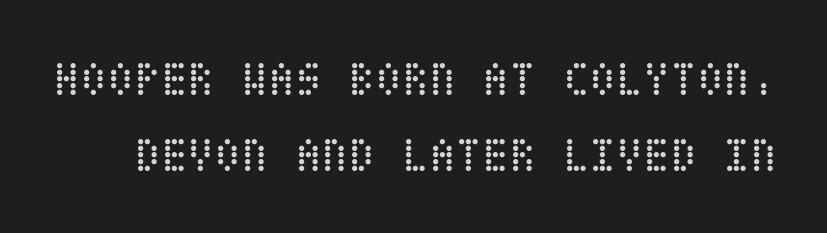
The image shows 49 px regular-weight, condensed type, upright; set normal line spacing (1.55x), normal letter spacing, not underlined; low stroke contrast and a large x-height.
